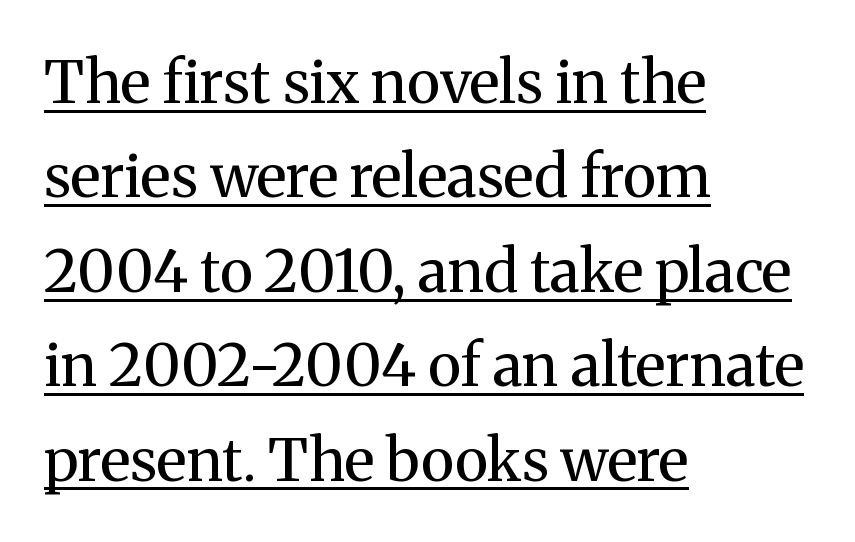
{"serif": "yes", "italic": "no", "bold": "no", "weight": "regular", "width": "normal", "stroke_contrast": "medium", "x_height": "medium", "monospaced": "no", "underline": "yes", "align": "left", "line_spacing": "normal", "line_spacing_ratio": 1.6, "letter_spacing": "normal", "letter_spacing_em": 0.0, "glyph_px": 59}
